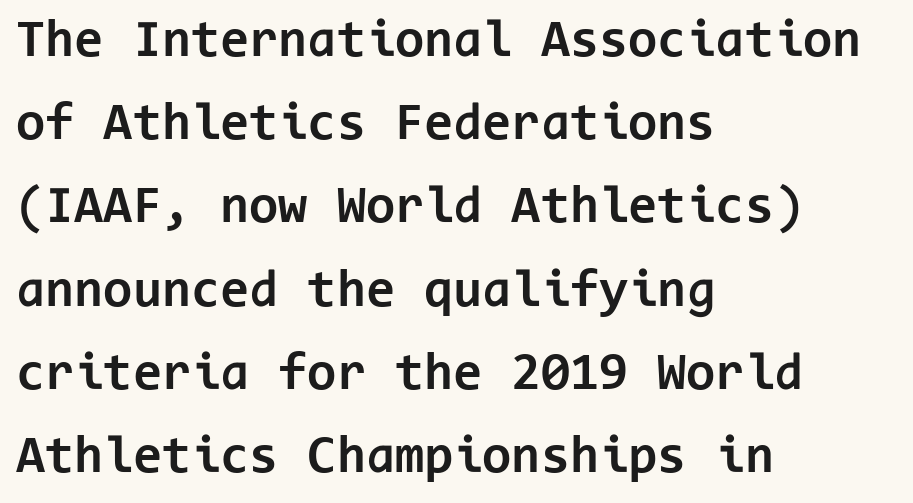
The image shows 53 px bold sans-serif type, upright, monospaced; set left-aligned, normal line spacing (1.57x), normal letter spacing, not underlined; low stroke contrast and a medium x-height.
